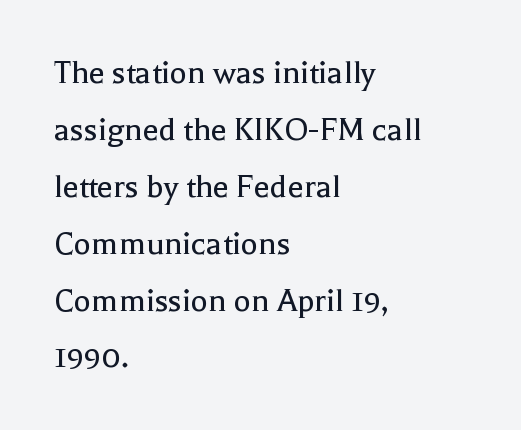
Q: Is the text bold? A: No.
Q: Is the text italic (slanted)? A: No, it is upright.
Q: Is the typeface a serif or a sans-serif typeface? A: Serif.
Q: Is the text underlined? A: No.
Q: How is the paragraph aligned? A: Left-aligned.
Q: Is the spacing between letters normal or unusually wide? A: Normal.
Q: Is the spacing between lines tight, normal or loose? A: Normal.
Q: Width (condensed, normal, or wide)? A: Normal.
Q: x-height? A: Medium.
Q: Monospaced? A: No.
